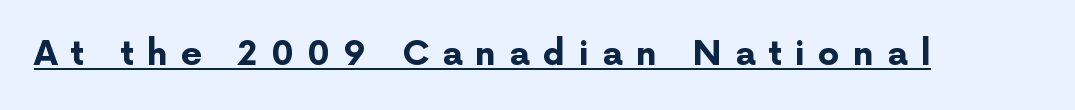
The image shows 34 px bold sans-serif type, upright; set unusually wide letter spacing (+0.38 em), underlined; low stroke contrast and a medium x-height.
